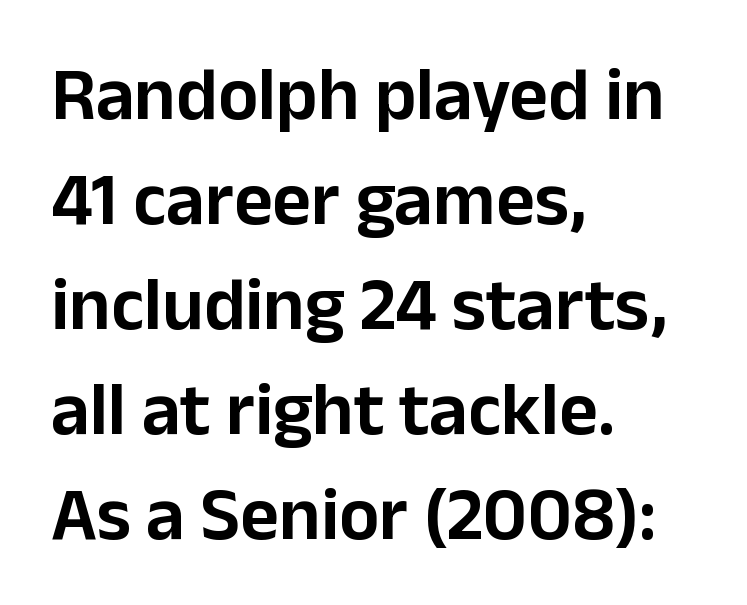
The passage shown stacks its lines at a standard gap. Type without underlining. If you drew a line through each stem, it would be perfectly vertical. Font category for this specimen: sans-serif. Here the designer chose a conventional face with non-uniform glyph widths.
